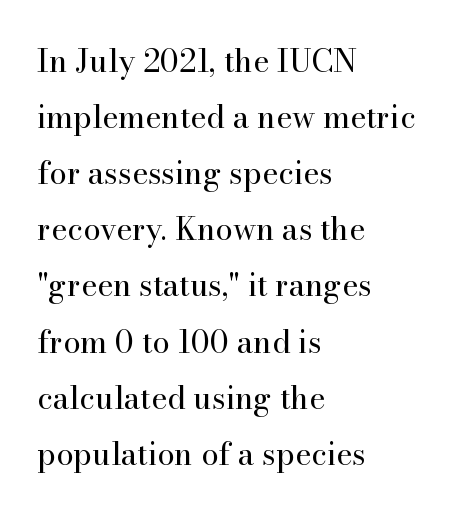
A quiet, ordinary-to-light weight characterises the typeface. Is this a fixed-width face? No — the glyphs have proportional, varying widths. Yep, those are serifs on the letters. Each row of text sits above clean, open space. The setting favours the left margin, as ordinary paragraphs usually do. Short note: letters normally spaced.
